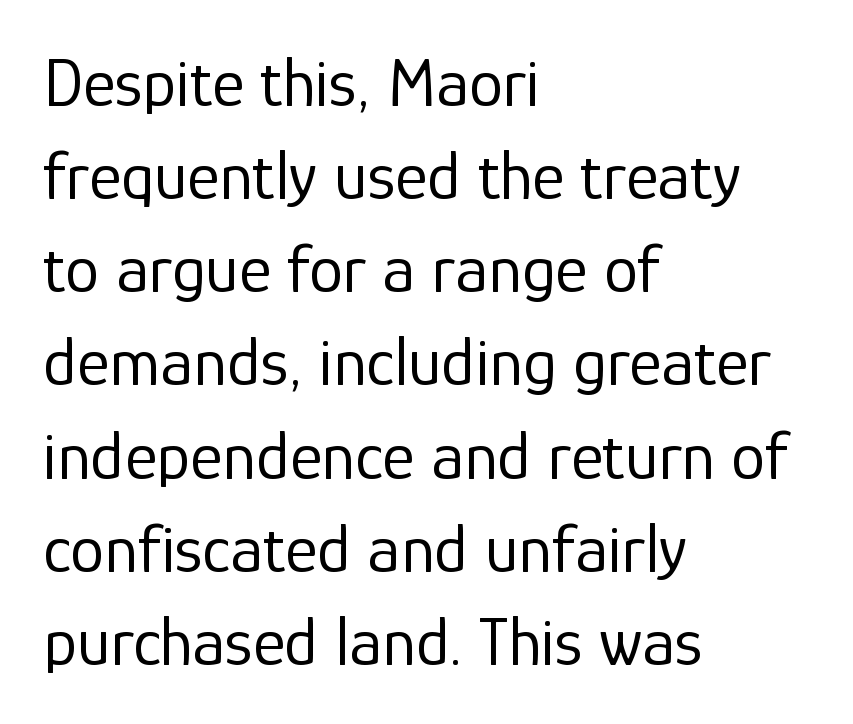
The image shows 69 px regular-weight sans-serif type, upright; set left-aligned, normal line spacing (1.35x), normal letter spacing, not underlined; low stroke contrast and a medium x-height.
